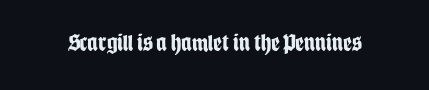
{"italic": "no", "bold": "yes", "underline": "no", "letter_spacing": "normal", "letter_spacing_em": 0.0, "glyph_px": 24}
